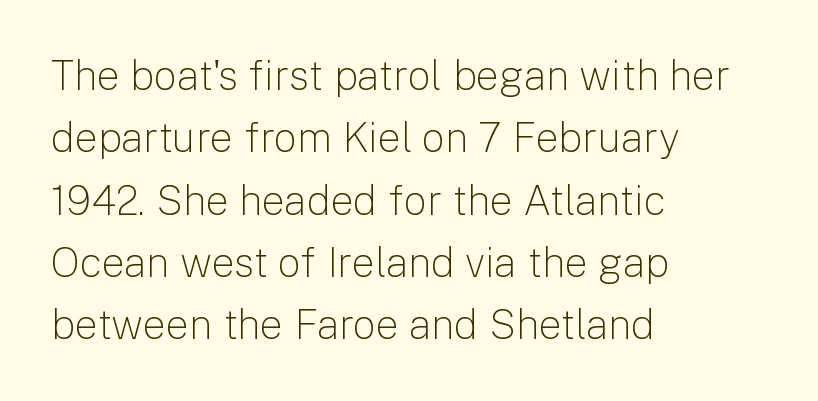
The letters stand upright; this is a roman face. Tracking value appears to be zero — textbook default spacing. How would I describe the line gaps? Plain and ordinary. Classification — sans serif. Nobody drew a line under any word here. Do the characters align in a grid? No, the font is proportional.
